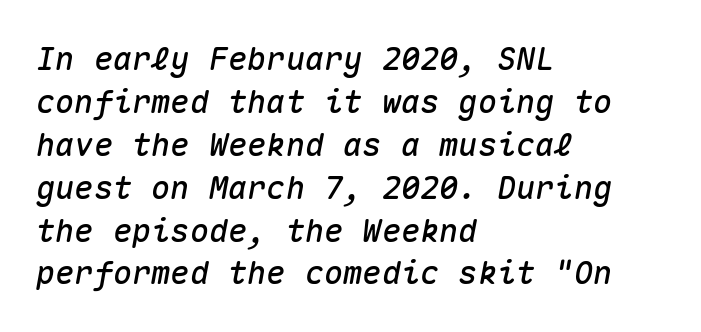
{"italic": "yes", "lean": "right", "slant_degrees": 10, "width": "normal", "stroke_contrast": "medium", "x_height": "medium", "monospaced": "yes", "underline": "no", "align": "left", "line_spacing": "normal", "line_spacing_ratio": 1.34, "letter_spacing": "normal", "letter_spacing_em": 0.0, "glyph_px": 32}
